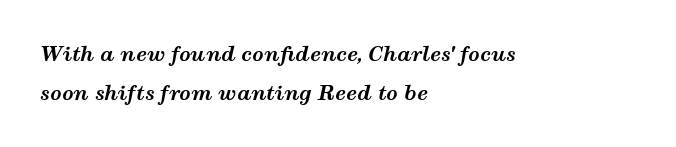
The image shows 20 px bold type, italic (leaning right); set left-aligned, loose line spacing (1.97x), normal letter spacing, not underlined.
